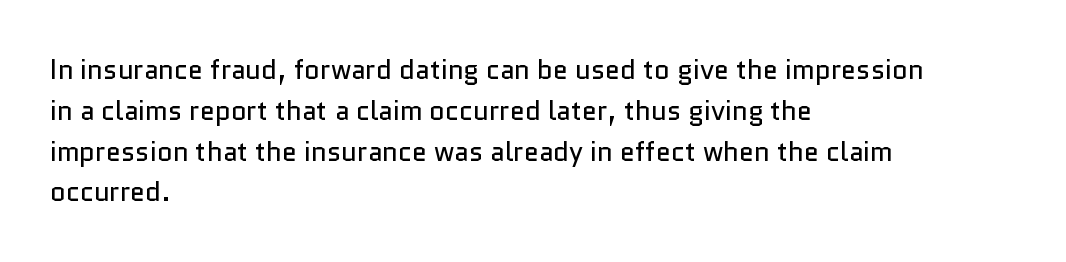
{"italic": "no", "bold": "no", "underline": "no", "align": "left", "line_spacing": "normal", "line_spacing_ratio": 1.51, "letter_spacing": "normal", "letter_spacing_em": 0.0, "glyph_px": 27}
